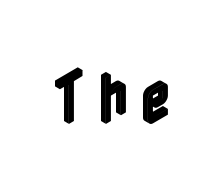
{"italic": "no", "width": "condensed", "x_height": "medium", "underline": "no", "letter_spacing": "wide", "letter_spacing_em": 0.23, "glyph_px": 57}
